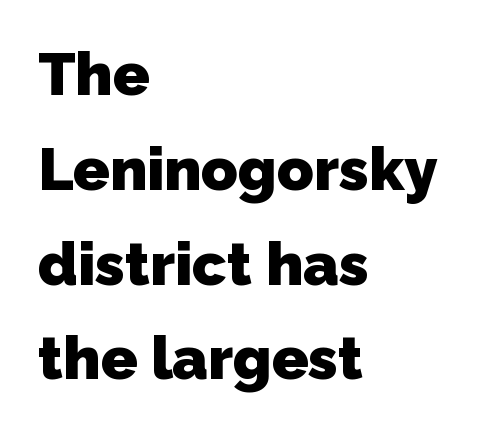
Q: Is the text bold? A: Yes.
Q: Is the typeface a serif or a sans-serif typeface? A: Sans-serif.
Q: Is the text underlined? A: No.
Q: How is the paragraph aligned? A: Left-aligned.
Q: Is the spacing between letters normal or unusually wide? A: Normal.
Q: Is the spacing between lines tight, normal or loose? A: Normal.
Q: Width (condensed, normal, or wide)? A: Normal.
Q: Stroke contrast? A: Low.
Q: x-height? A: Medium.
Q: Monospaced? A: No.
